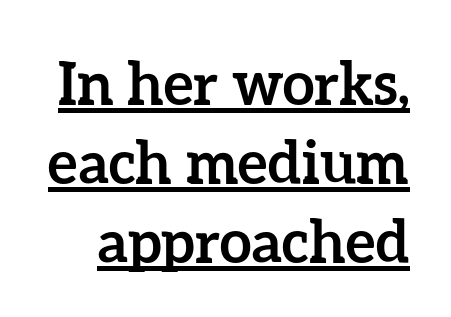
Q: Is the text bold? A: Yes.
Q: Is the text italic (slanted)? A: No, it is upright.
Q: Is the text underlined? A: Yes.
Q: Is the spacing between letters normal or unusually wide? A: Normal.
Q: Is the spacing between lines tight, normal or loose? A: Normal.
Q: Width (condensed, normal, or wide)? A: Normal.
Q: Stroke contrast? A: Low.
Q: x-height? A: Medium.
Q: Monospaced? A: No.
